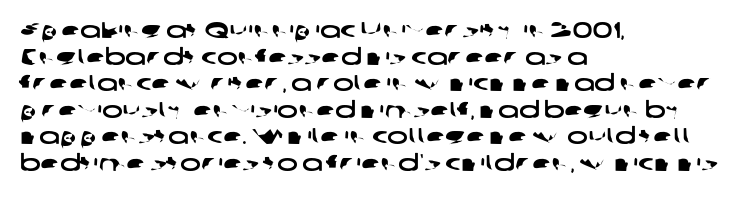
The image shows 22 px text type; set left-aligned, line spacing 1.21x, normal letter spacing, not underlined.
